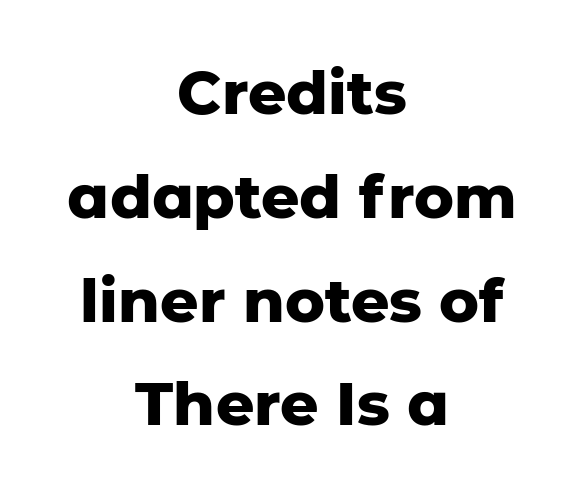
Q: Is the text bold? A: Yes.
Q: Is the text italic (slanted)? A: No, it is upright.
Q: Is the typeface a serif or a sans-serif typeface? A: Sans-serif.
Q: Is the text underlined? A: No.
Q: How is the paragraph aligned? A: Centered.
Q: Is the spacing between letters normal or unusually wide? A: Normal.
Q: Width (condensed, normal, or wide)? A: Normal.
Q: Stroke contrast? A: Low.
Q: x-height? A: Medium.
Q: Monospaced? A: No.
